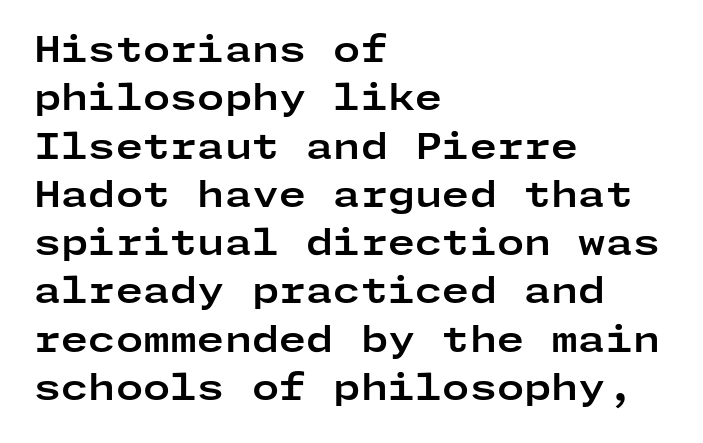
Here the glyphs are tracked normally, forming tight word shapes. The compositor pushed each line to the left boundary. Regarding serifs, this sample does without them. Type without underlining. In terms of leading, this rendering sits right in the middle. This sample uses an upright cut, with every glyph sitting square on the baseline.
